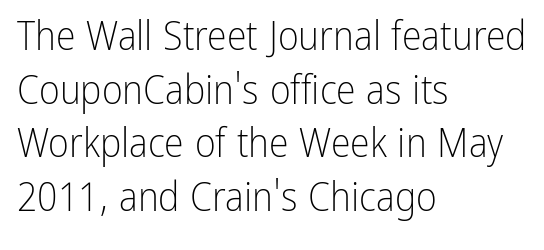
The image shows 40 px light, condensed sans-serif type, upright; set left-aligned, normal line spacing (1.34x), normal letter spacing, not underlined; low stroke contrast and a medium x-height.
